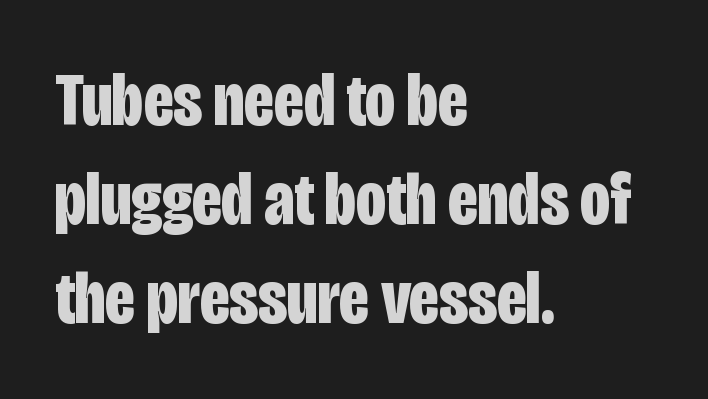
The image shows 75 px bold, condensed sans-serif type, upright; set left-aligned, normal line spacing (1.32x), normal letter spacing, not underlined; low stroke contrast and a large x-height.
